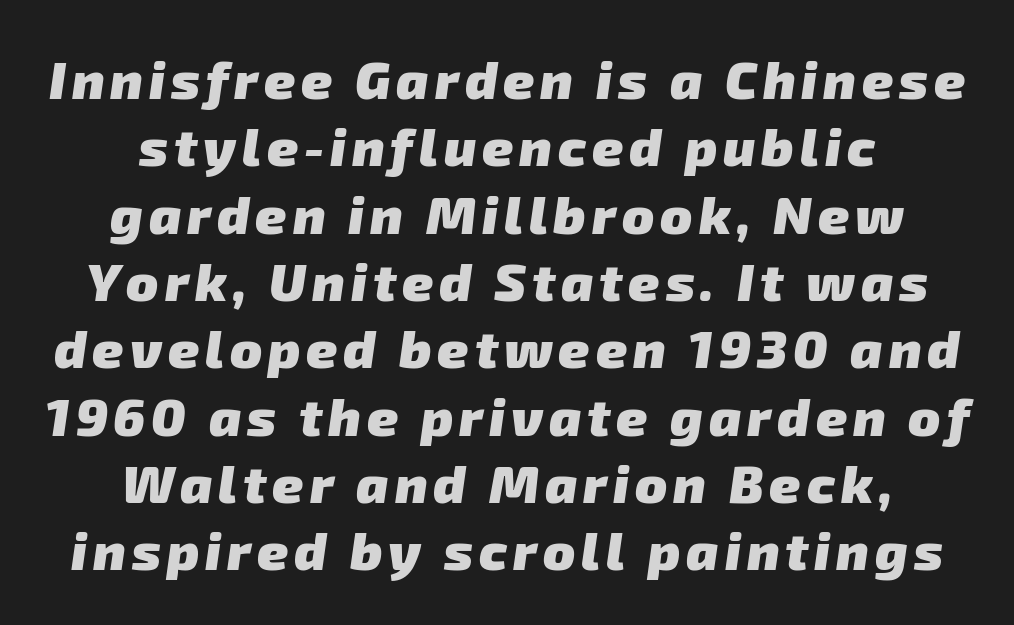
A typesetter would call this proportional, since set widths differ per character. Pretty heavy lettering here — definitely bold. These lines sit exactly where default settings would place them. Does the copy run flush right? No — it is centered line by line.
